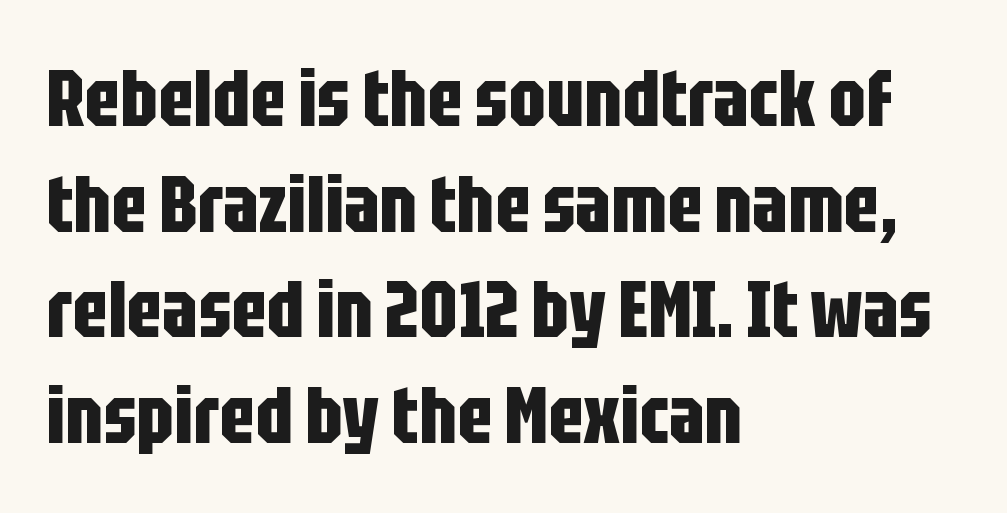
The image shows 80 px bold, condensed sans-serif type, upright; set left-aligned, normal line spacing (1.32x), normal letter spacing, not underlined; low stroke contrast and a large x-height.
